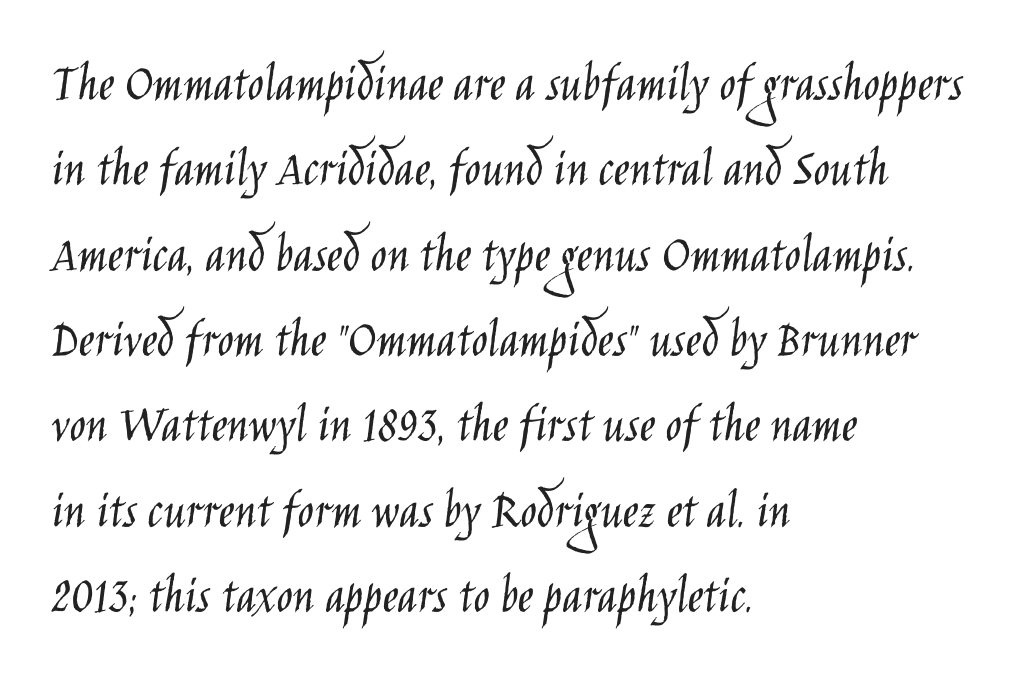
The image shows 54 px light, condensed sans-serif type; set left-aligned, normal line spacing (1.58x), normal letter spacing, not underlined; low stroke contrast and a large x-height.
